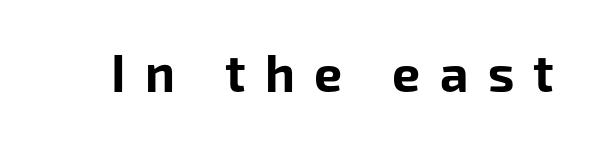
Descenders hang freely into open space. Every stem runs plumb, perpendicular to the baseline. Students, note that the glyphs here are deliberately spaced far apart. Font category for this specimen: sans-serif. These lines carry a lot of weight — the face is fully bold.
